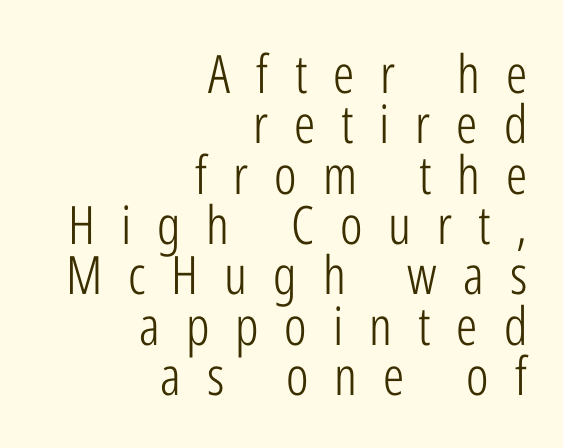
Look at the tracking — it's clearly loosened, letters drifting apart. Proportional: the letters do not fall into vertical columns. The space between consecutive lines is stingy. Letters rest on an invisible, unmarked baseline. The weight tops out at a normal text grade.
